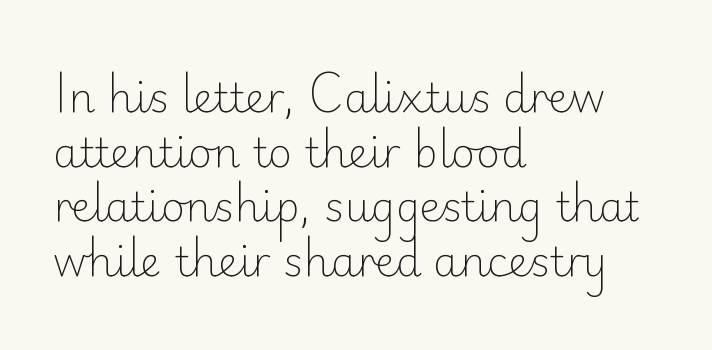
{"serif": "no", "italic": "no", "bold": "no", "weight": "light", "width": "normal", "stroke_contrast": "low", "x_height": "small", "monospaced": "no", "underline": "no", "align": "left", "line_spacing": "normal", "line_spacing_ratio": 1.33, "letter_spacing": "normal", "letter_spacing_em": 0.0, "glyph_px": 41}
